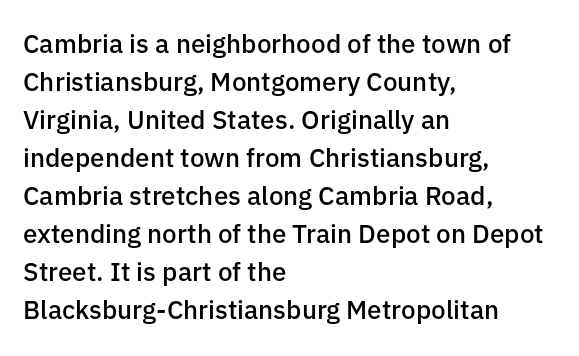
One glance says typical: line gaps are just what's usual. All the whitespace from short lines collects on the right. Stems and bowls a touch heavier than normal — semibold. Only glyphs here, with clear space below each row. Letter spacing: default.
